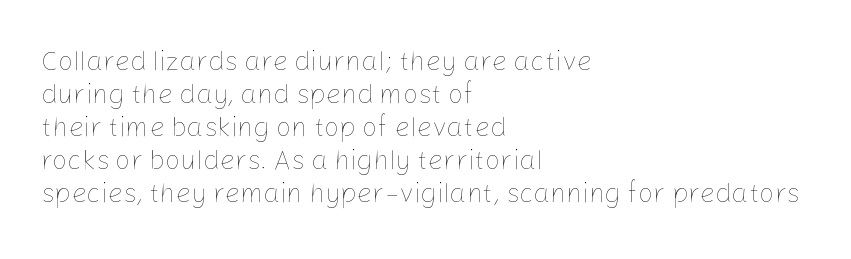
The image shows 27 px text type, upright; set left-aligned, line spacing 1.22x, normal letter spacing, not underlined.
